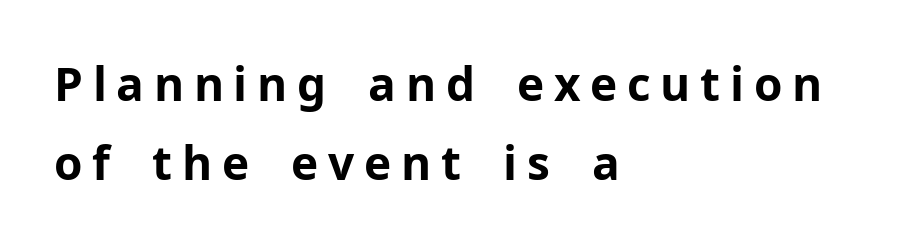
Q: Is the text bold? A: Yes.
Q: Is the text italic (slanted)? A: No, it is upright.
Q: Is the typeface a serif or a sans-serif typeface? A: Sans-serif.
Q: Is the text underlined? A: No.
Q: How is the paragraph aligned? A: Left-aligned.
Q: Is the spacing between letters normal or unusually wide? A: Unusually wide.
Q: Width (condensed, normal, or wide)? A: Normal.
Q: Stroke contrast? A: Low.
Q: x-height? A: Medium.
Q: Monospaced? A: No.
